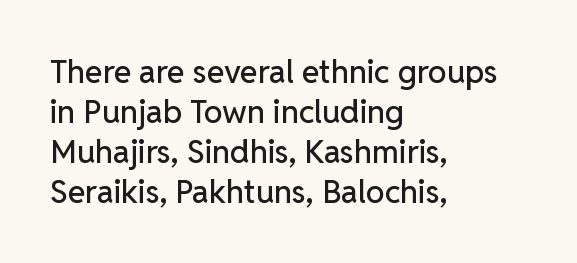
Q: Is the text italic (slanted)? A: No, it is upright.
Q: Is the typeface a serif or a sans-serif typeface? A: Sans-serif.
Q: Is the text underlined? A: No.
Q: How is the paragraph aligned? A: Left-aligned.
Q: Is the spacing between letters normal or unusually wide? A: Normal.
Q: Is the spacing between lines tight, normal or loose? A: Normal.
Q: Width (condensed, normal, or wide)? A: Normal.
Q: Stroke contrast? A: Low.
Q: x-height? A: Medium.
Q: Monospaced? A: No.
